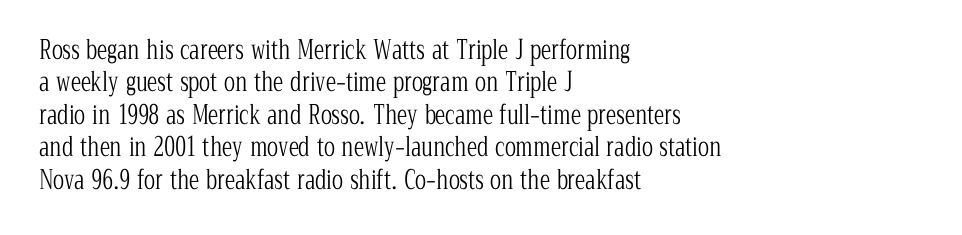
Q: Is the text bold? A: No.
Q: Is the text italic (slanted)? A: No, it is upright.
Q: Is the text underlined? A: No.
Q: How is the paragraph aligned? A: Left-aligned.
Q: Is the spacing between letters normal or unusually wide? A: Normal.
Q: Is the spacing between lines tight, normal or loose? A: Normal.
